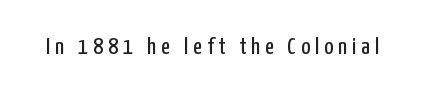
The image shows 24 px text type, upright; set unusually wide letter spacing (+0.21 em), not underlined.
